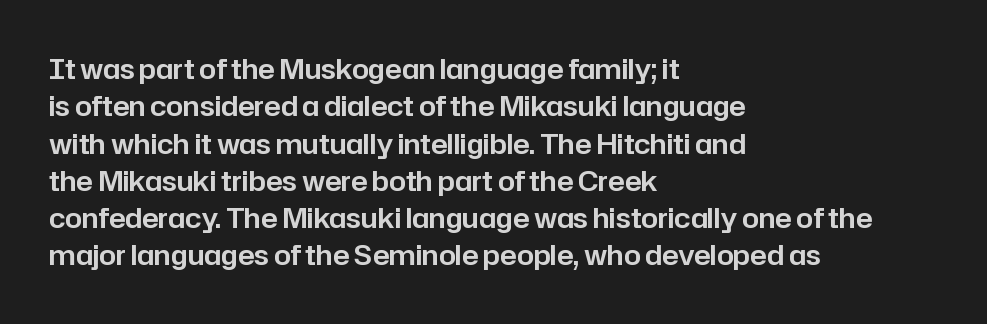
Q: Is the text italic (slanted)? A: No, it is upright.
Q: Is the text underlined? A: No.
Q: How is the paragraph aligned? A: Left-aligned.
Q: Is the spacing between letters normal or unusually wide? A: Normal.
Q: Is the spacing between lines tight, normal or loose? A: Normal.
